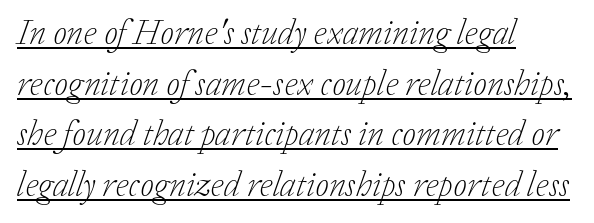
Type style note: has serifs. The typeface has the unassuming heft of standard copy or less. Every word sits above its own underline. This sample uses an oblique cut, with every glyph tilted off the vertical. Character widths vary here, with narrow letters taking less room than wide ones. The space between consecutive lines is moderate.
